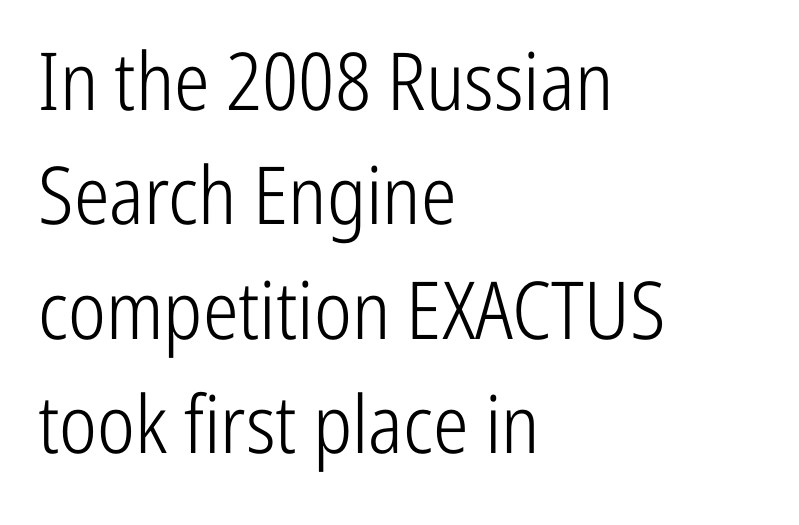
The image shows 80 px light, condensed sans-serif type, upright; set left-aligned, normal line spacing (1.43x), normal letter spacing, not underlined; low stroke contrast and a medium x-height.
